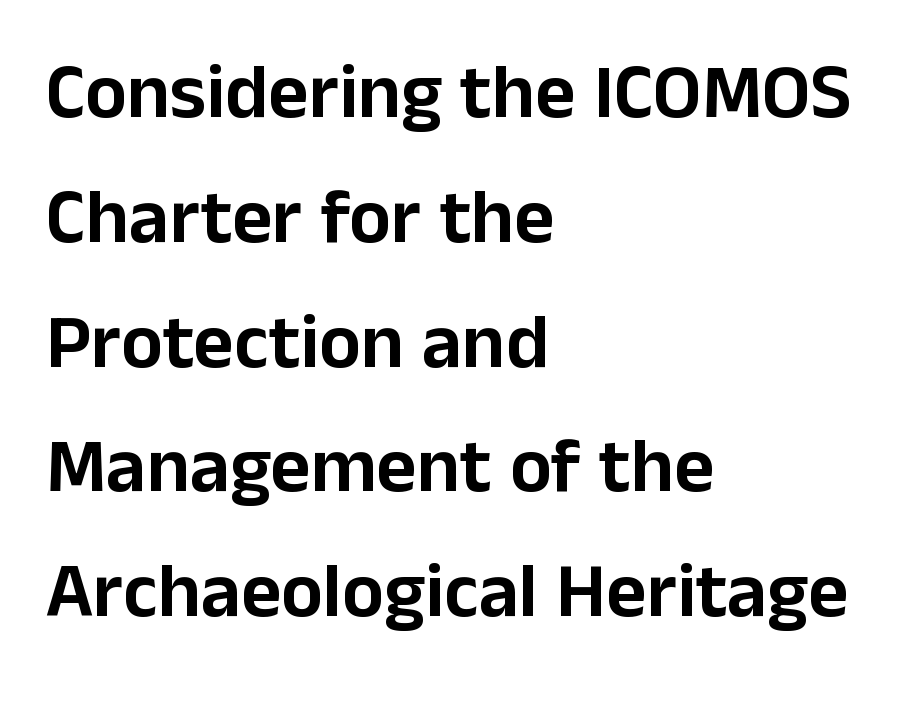
The image shows 78 px sans-serif type, upright; set left-aligned, normal line spacing (1.6x), normal letter spacing, not underlined; low stroke contrast and a medium x-height.
